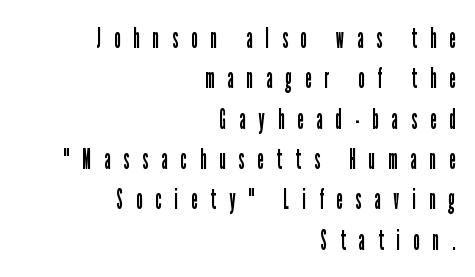
This rendering employs a face without finishing strokes, i.e., a sans-serif. Ordinary non-slanted type is in use. Bare-footed words on every line. The font is comparable to plain body text, perhaps lighter.
